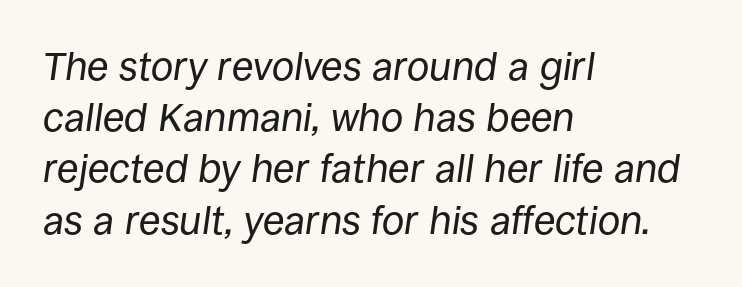
{"italic": "yes", "lean": "right", "slant_degrees": 8, "bold": "no", "weight": "regular", "width": "normal", "stroke_contrast": "low", "x_height": "large", "monospaced": "no", "underline": "no", "align": "left", "line_spacing": "normal", "line_spacing_ratio": 1.28, "letter_spacing": "normal", "letter_spacing_em": 0.0, "glyph_px": 40}
